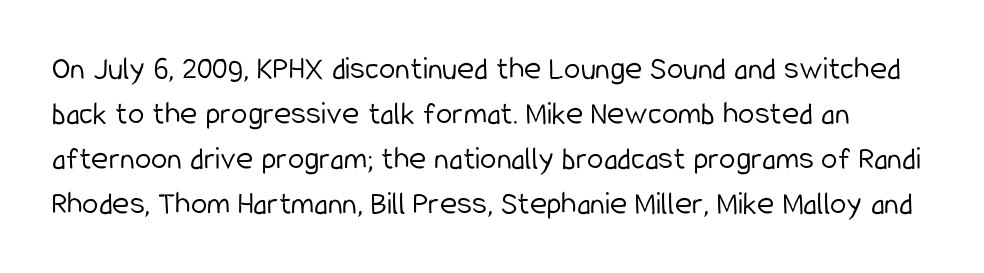
The image shows 33 px light, condensed sans-serif type, upright; set normal line spacing (1.36x), normal letter spacing, not underlined; low stroke contrast and a medium x-height.
